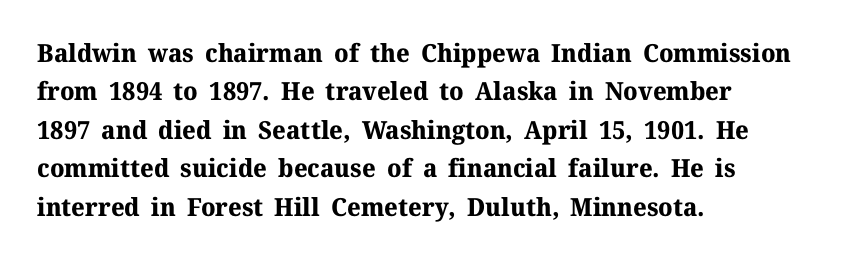
The image shows 25 px bold type, upright; set left-aligned, normal line spacing (1.54x), normal letter spacing, not underlined.
